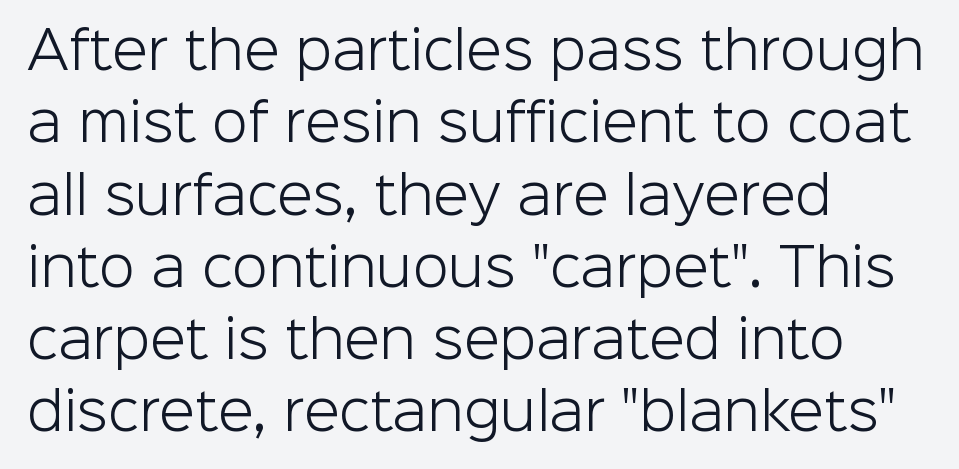
Q: Is the text bold? A: No.
Q: Is the text italic (slanted)? A: No, it is upright.
Q: Is the typeface a serif or a sans-serif typeface? A: Sans-serif.
Q: Is the text underlined? A: No.
Q: How is the paragraph aligned? A: Left-aligned.
Q: Is the spacing between letters normal or unusually wide? A: Normal.
Q: Is the spacing between lines tight, normal or loose? A: Normal.
Q: Width (condensed, normal, or wide)? A: Normal.
Q: Stroke contrast? A: Low.
Q: x-height? A: Medium.
Q: Monospaced? A: No.
